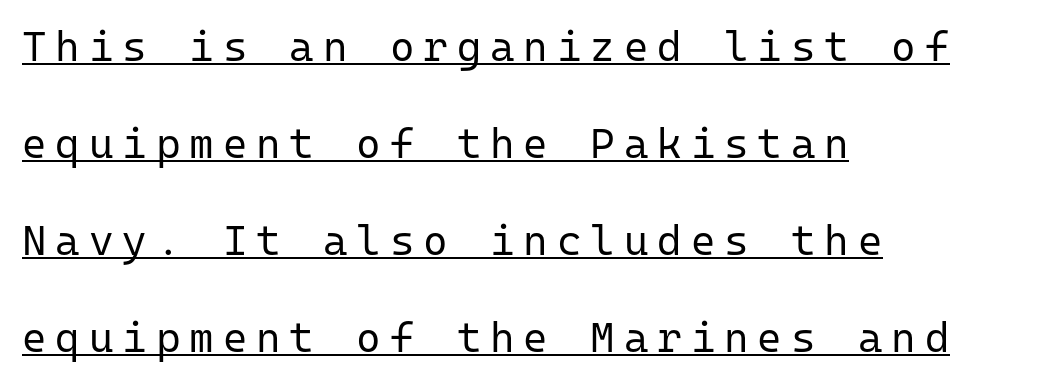
The letters stand upright; this is a roman face. You could count columns in this text — the font is strictly monospaced. No heavy texture on the line: the type isn't bold. Someone cranked the tracking dial way up on this one.
